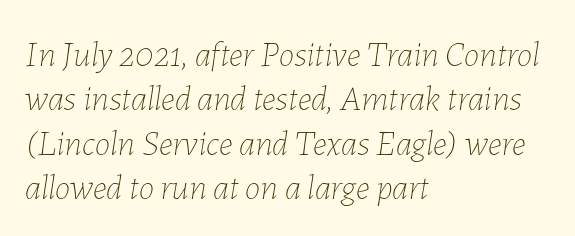
Q: Is the text bold? A: No.
Q: Is the text italic (slanted)? A: Yes, it leans right by about 7 degrees.
Q: Is the text underlined? A: No.
Q: How is the paragraph aligned? A: Left-aligned.
Q: Is the spacing between letters normal or unusually wide? A: Normal.
Q: Is the spacing between lines tight, normal or loose? A: Normal.
Q: Width (condensed, normal, or wide)? A: Normal.
Q: Stroke contrast? A: Low.
Q: x-height? A: Medium.
Q: Monospaced? A: No.
